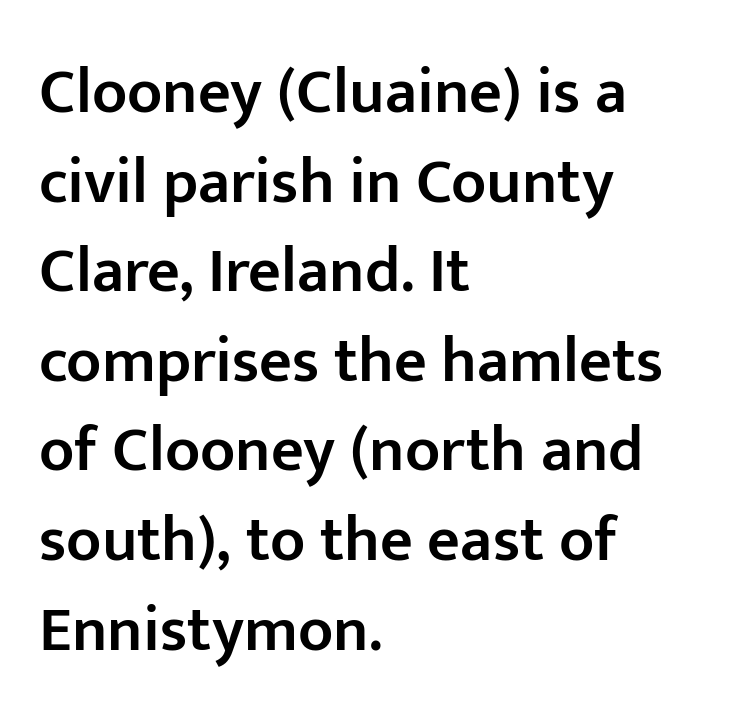
{"serif": "no", "italic": "no", "bold": "semi", "weight": "semibold", "width": "normal", "stroke_contrast": "low", "x_height": "medium", "monospaced": "no", "underline": "no", "align": "left", "line_spacing": "normal", "line_spacing_ratio": 1.4, "letter_spacing": "normal", "letter_spacing_em": 0.0, "glyph_px": 64}
